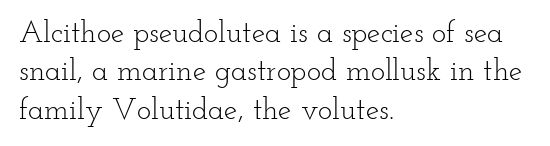
This is not heavy type; no bold has been used. Quick note: underline off. The letters advance in unequal steps, a hallmark of proportional type. Stroke terminals: seriffed.
